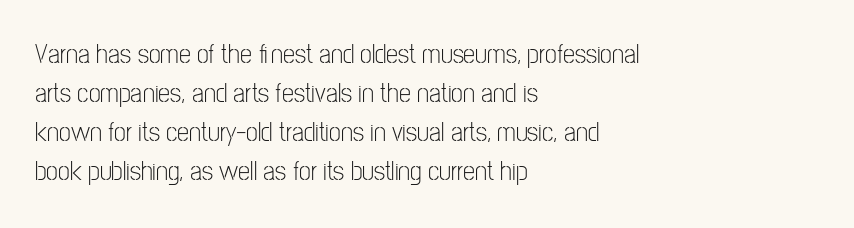
Nothing heavy about these letters — not bold at all. The block of text has a typical density, with ordinary space between rows. Posture: straight, roman, zero tilt. Quick note: underline off. The letterforms sit shoulder to shoulder at normal distance.
